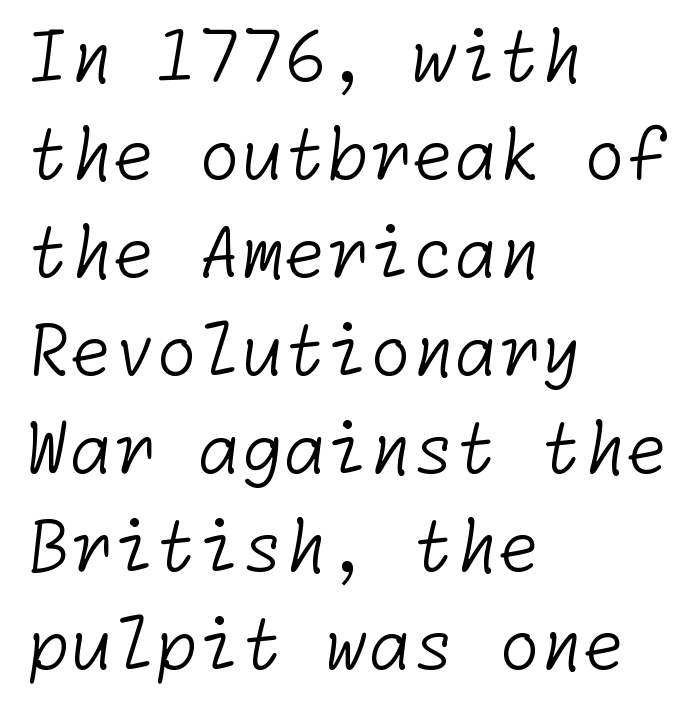
{"serif": "no", "bold": "no", "weight": "light", "width": "normal", "stroke_contrast": "low", "x_height": "medium", "underline": "no", "align": "left", "line_spacing": "normal", "line_spacing_ratio": 1.42, "letter_spacing": "normal", "letter_spacing_em": 0.0, "glyph_px": 69}
